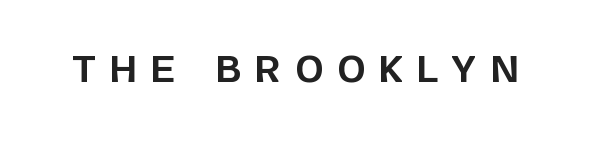
As a designer I'd log this as weight 700, bold. Do the characters align in a grid? No, the font is proportional. The face used here is a sans, in the tradition of grotesques and geometrics. The passage shown has open, widely tracked lettering throughout. If you drew a line through each stem, it would be perfectly vertical.
